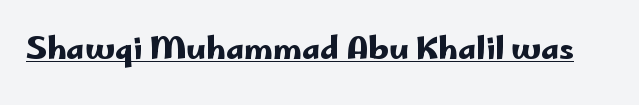
Q: Is the text italic (slanted)? A: No, it is upright.
Q: Is the typeface a serif or a sans-serif typeface? A: Sans-serif.
Q: Is the text underlined? A: Yes.
Q: Is the spacing between letters normal or unusually wide? A: Normal.
Q: Width (condensed, normal, or wide)? A: Wide.
Q: Stroke contrast? A: Low.
Q: x-height? A: Small.
Q: Monospaced? A: No.
